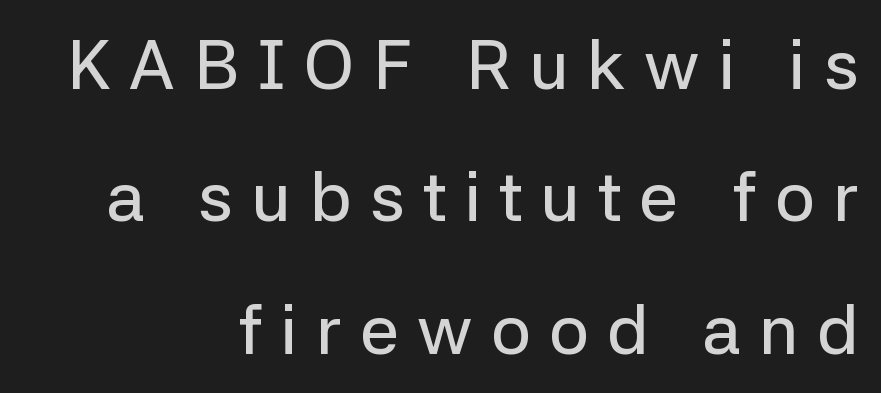
Q: Is the text italic (slanted)? A: No, it is upright.
Q: Is the typeface a serif or a sans-serif typeface? A: Sans-serif.
Q: Is the text underlined? A: No.
Q: How is the paragraph aligned? A: Right-aligned.
Q: Is the spacing between letters normal or unusually wide? A: Unusually wide.
Q: Width (condensed, normal, or wide)? A: Normal.
Q: Stroke contrast? A: Low.
Q: x-height? A: Medium.
Q: Monospaced? A: No.
